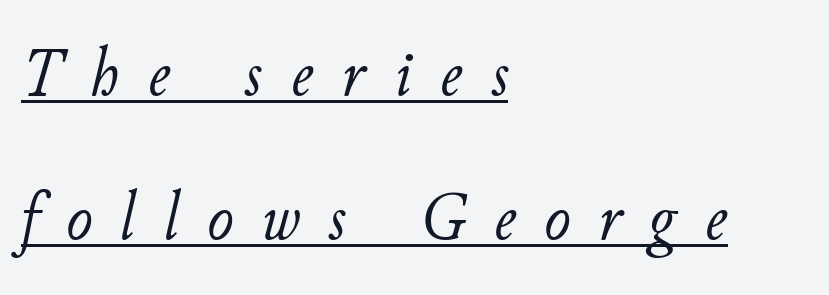
Q: Is the text bold? A: No.
Q: Is the text italic (slanted)? A: Yes, it leans right by about 11 degrees.
Q: Is the text underlined? A: Yes.
Q: How is the paragraph aligned? A: Left-aligned.
Q: Is the spacing between letters normal or unusually wide? A: Unusually wide.
Q: Is the spacing between lines tight, normal or loose? A: Loose.
Q: Width (condensed, normal, or wide)? A: Normal.
Q: Stroke contrast? A: Low.
Q: x-height? A: Small.
Q: Monospaced? A: No.
